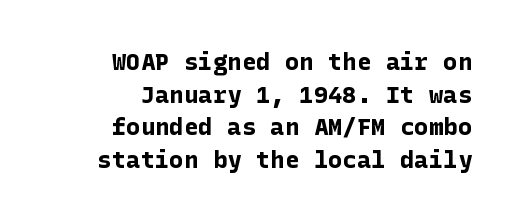
The image shows 24 px bold type, upright; set right-aligned, normal line spacing (1.36x), normal letter spacing, not underlined.
